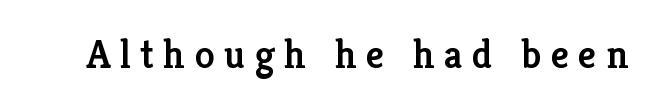
The image shows 40 px semibold serif type, upright; set unusually wide letter spacing (+0.24 em), not underlined; low stroke contrast and a medium x-height.
